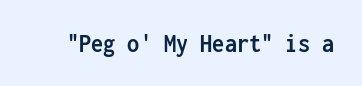
Q: Is the text bold? A: Yes.
Q: Is the text italic (slanted)? A: No, it is upright.
Q: Is the text underlined? A: No.
Q: Is the spacing between letters normal or unusually wide? A: Normal.
